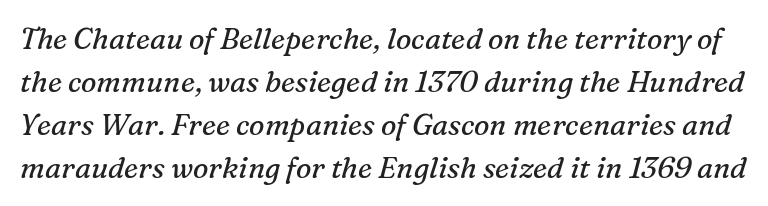
Has an underline been added? It has not. Compared with typical paragraphs, the rows here are spaced about the same. The cut favours lightness, reaching ordinary text weight at its darkest. The font family rendered here belongs to the serif group. The letters advance in unequal steps, a hallmark of proportional type. Default kerning and tracking; the words read as compact shapes.
